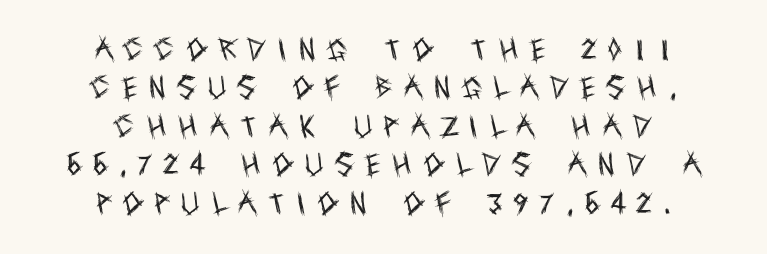
The image shows 25 px text type, upright; set centered, normal line spacing (1.54x), unusually wide letter spacing (+0.5 em), not underlined.
